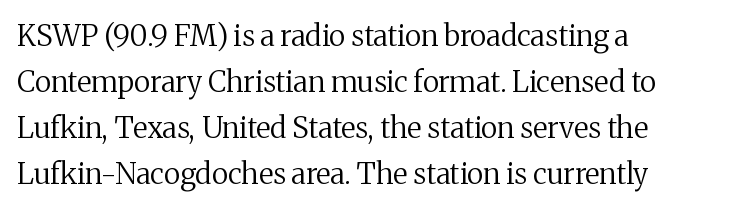
{"serif": "yes", "italic": "no", "bold": "no", "weight": "regular", "width": "normal", "stroke_contrast": "medium", "x_height": "medium", "monospaced": "no", "underline": "no", "align": "left", "line_spacing": "normal", "line_spacing_ratio": 1.59, "letter_spacing": "normal", "letter_spacing_em": 0.0, "glyph_px": 29}
